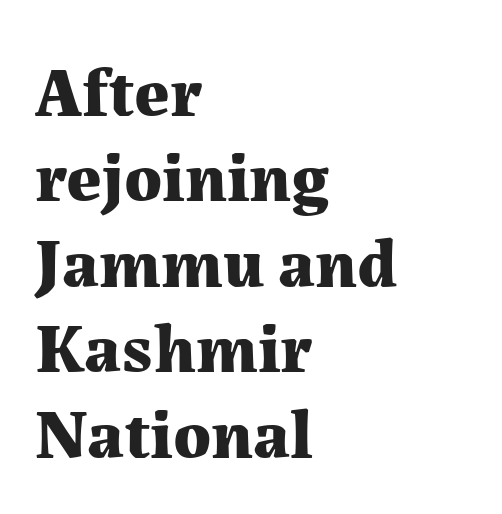
Q: Is the text bold? A: Yes.
Q: Is the text italic (slanted)? A: No, it is upright.
Q: Is the typeface a serif or a sans-serif typeface? A: Serif.
Q: Is the text underlined? A: No.
Q: How is the paragraph aligned? A: Left-aligned.
Q: Is the spacing between letters normal or unusually wide? A: Normal.
Q: Width (condensed, normal, or wide)? A: Normal.
Q: Stroke contrast? A: Medium.
Q: x-height? A: Medium.
Q: Monospaced? A: No.
